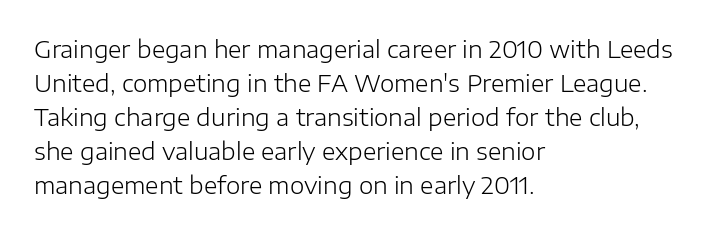
Q: Is the text bold? A: No.
Q: Is the text italic (slanted)? A: No, it is upright.
Q: Is the text underlined? A: No.
Q: How is the paragraph aligned? A: Left-aligned.
Q: Is the spacing between letters normal or unusually wide? A: Normal.
Q: Is the spacing between lines tight, normal or loose? A: Normal.
